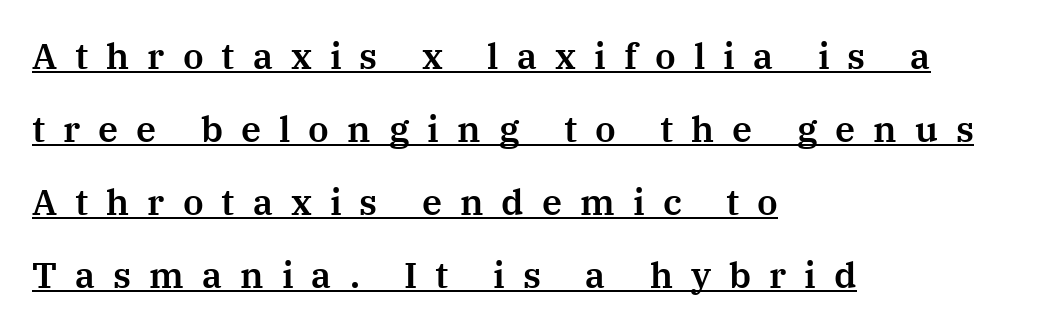
Q: Is the text italic (slanted)? A: No, it is upright.
Q: Is the typeface a serif or a sans-serif typeface? A: Serif.
Q: Is the text underlined? A: Yes.
Q: How is the paragraph aligned? A: Left-aligned.
Q: Is the spacing between letters normal or unusually wide? A: Unusually wide.
Q: Is the spacing between lines tight, normal or loose? A: Loose.
Q: Width (condensed, normal, or wide)? A: Normal.
Q: Stroke contrast? A: Medium.
Q: x-height? A: Medium.
Q: Monospaced? A: No.
